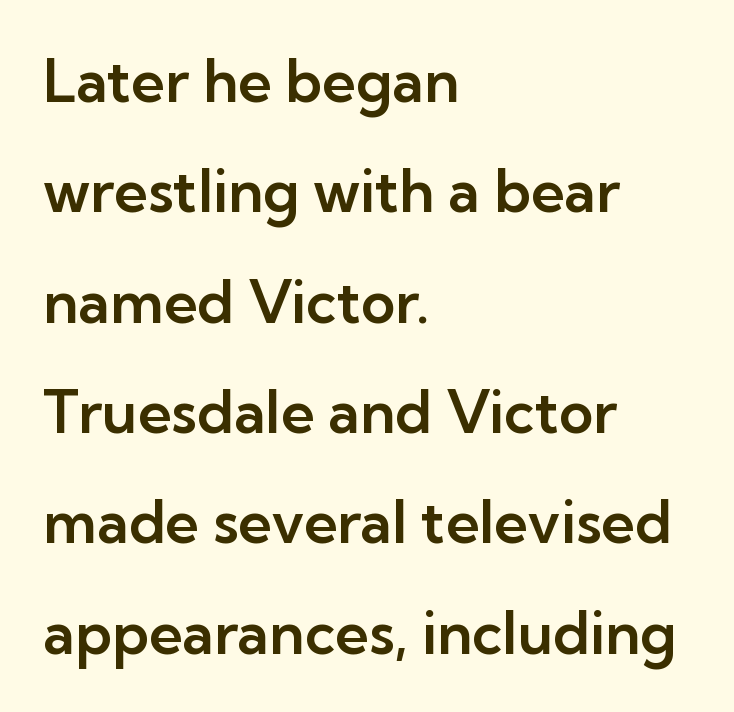
Just letters on the line, the space beneath them empty. This sample has the flowing, uneven cadence of proportional lettering. Classification — sans serif. Characters follow at the spacing the type designer built in. If you drew a ruler down the left edge, every line would touch it.
